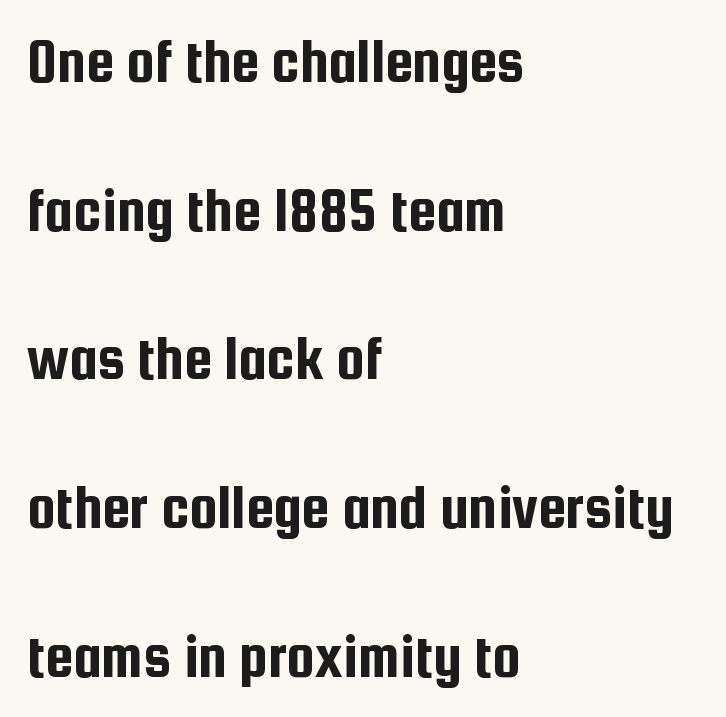
Q: Is the text italic (slanted)? A: No, it is upright.
Q: Is the typeface a serif or a sans-serif typeface? A: Sans-serif.
Q: Is the text underlined? A: No.
Q: How is the paragraph aligned? A: Left-aligned.
Q: Is the spacing between letters normal or unusually wide? A: Normal.
Q: Is the spacing between lines tight, normal or loose? A: Loose.
Q: Width (condensed, normal, or wide)? A: Condensed.
Q: Stroke contrast? A: Low.
Q: x-height? A: Medium.
Q: Monospaced? A: No.
